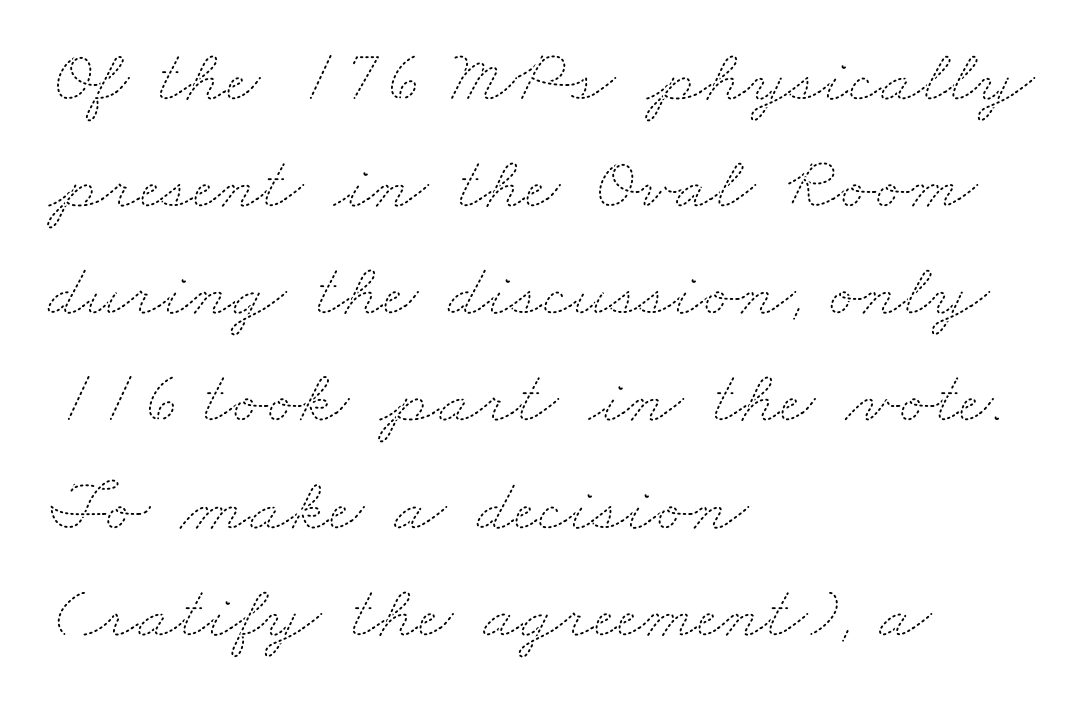
{"bold": "no", "weight": "thin", "width": "wide", "stroke_contrast": "medium", "x_height": "small", "monospaced": "no", "underline": "no", "align": "left", "line_spacing": "normal", "line_spacing_ratio": 1.41, "letter_spacing": "normal", "letter_spacing_em": 0.0, "glyph_px": 76}
